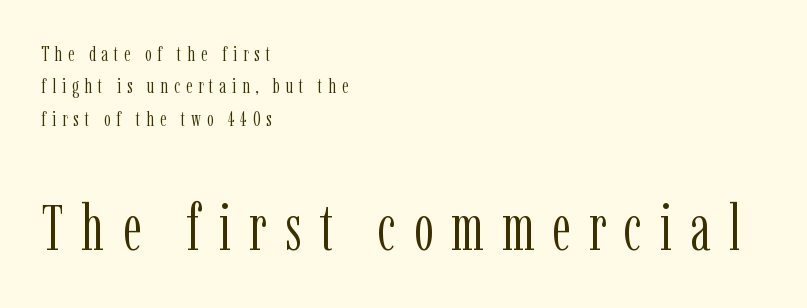
On a weight scale, this lands at 450 or below. The tracking jumps out immediately: characters are airy and widely separated. One glance says typical: line gaps are just what's usual. Plain, unruled lines of type.
